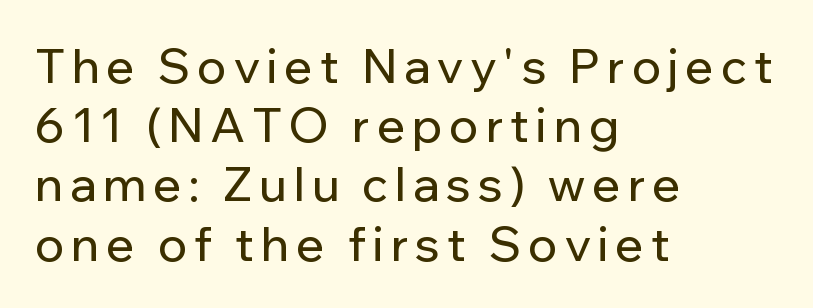
The image shows 47 px sans-serif type, upright; set left-aligned, normal line spacing (1.26x), not underlined; low stroke contrast and a medium x-height.
